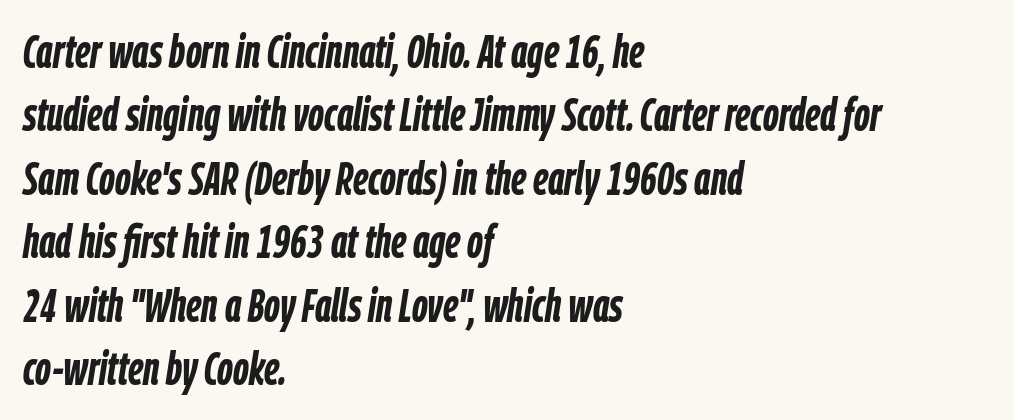
Q: Is the text bold? A: Yes.
Q: Is the text italic (slanted)? A: Yes, it leans right by about 9 degrees.
Q: Is the text underlined? A: No.
Q: How is the paragraph aligned? A: Left-aligned.
Q: Is the spacing between letters normal or unusually wide? A: Normal.
Q: Is the spacing between lines tight, normal or loose? A: Normal.
Q: Width (condensed, normal, or wide)? A: Condensed.
Q: Stroke contrast? A: Low.
Q: x-height? A: Medium.
Q: Monospaced? A: No.
